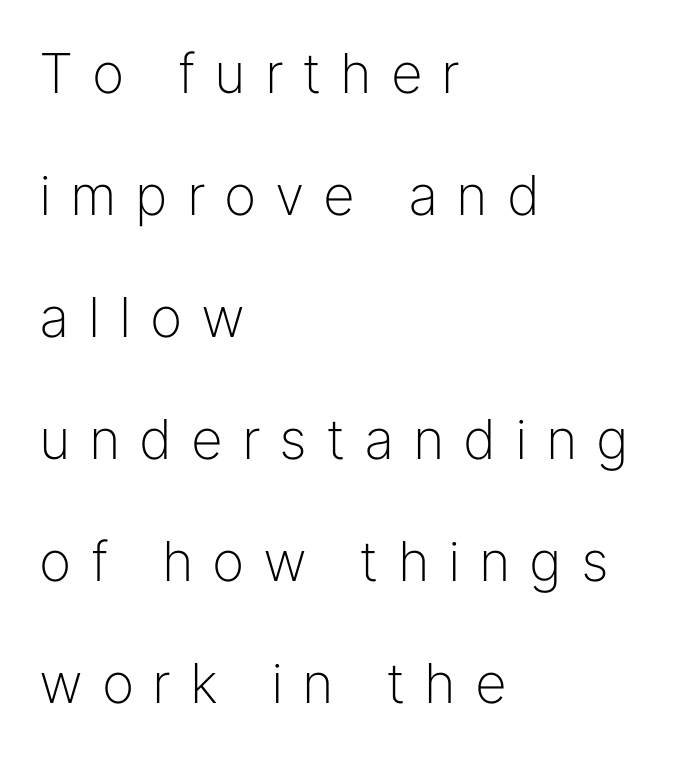
The image shows 55 px light sans-serif type, upright; set left-aligned, loose line spacing (2.22x), unusually wide letter spacing (+0.34 em), not underlined; low stroke contrast and a medium x-height.
